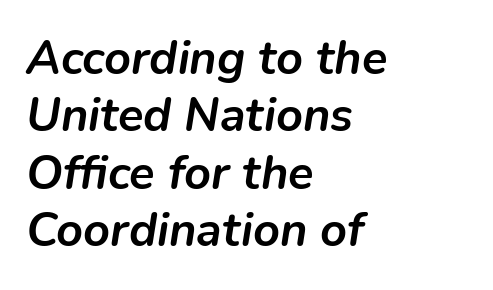
This rendering leaves character spacing at its baseline value. Reading down the block, your eye returns to a fixed left position each line. Is this a fixed-width face? No — the glyphs have proportional, varying widths. Italic: yes, the glyphs are oblique. Honestly, there is no underline to notice here at all. Set as a true bold cut, around the 700 mark.
